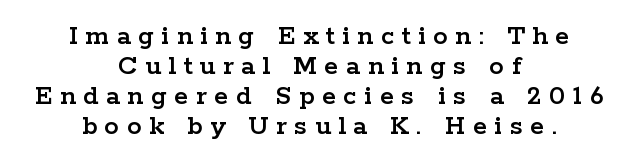
{"serif": "yes", "italic": "no", "width": "wide", "stroke_contrast": "low", "x_height": "medium", "monospaced": "no", "underline": "no", "align": "center", "line_spacing": "tight", "line_spacing_ratio": 1.03, "letter_spacing": "wide", "letter_spacing_em": 0.26, "glyph_px": 29}
